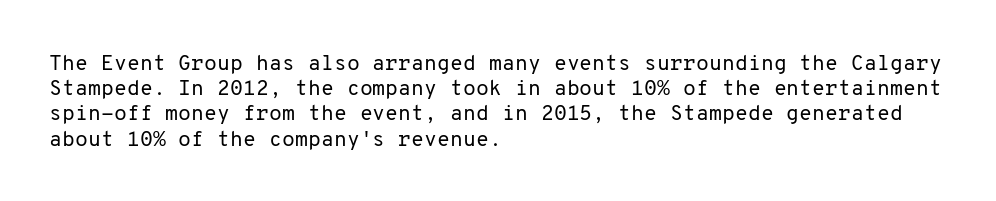
The image shows 21 px text type, upright; set left-aligned, line spacing 1.2x, normal letter spacing, not underlined.
